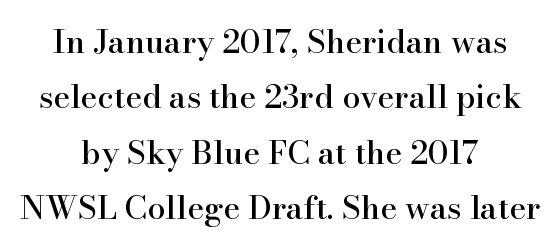
Are there feet on the stems? There are — it's a serif. Underlining? Definitely not there. Characters remain perfectly vertical along every line. In CSS terms this would be text-align: center.
